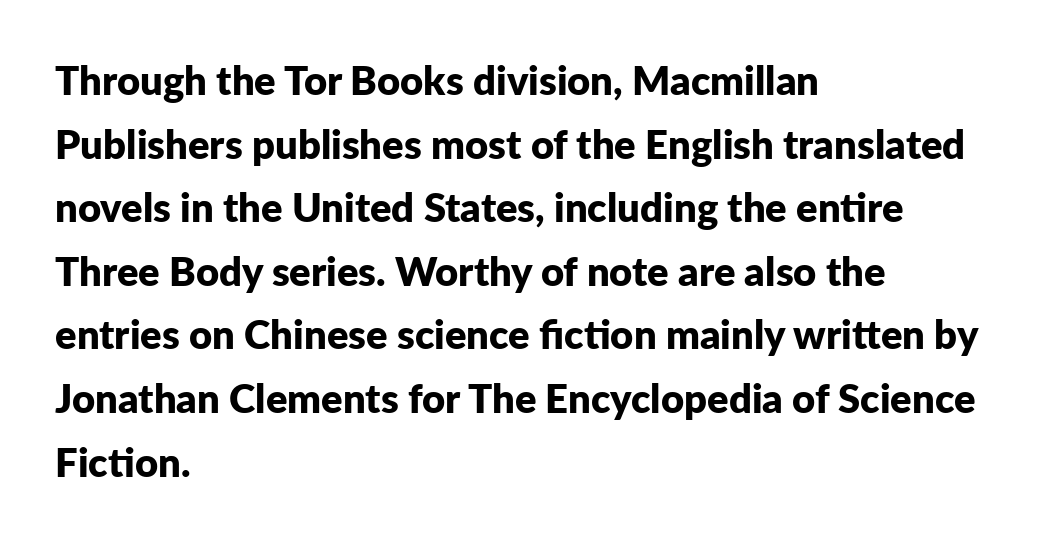
Q: Is the text bold? A: Yes.
Q: Is the text italic (slanted)? A: No, it is upright.
Q: Is the typeface a serif or a sans-serif typeface? A: Sans-serif.
Q: Is the text underlined? A: No.
Q: How is the paragraph aligned? A: Left-aligned.
Q: Is the spacing between letters normal or unusually wide? A: Normal.
Q: Is the spacing between lines tight, normal or loose? A: Normal.
Q: Width (condensed, normal, or wide)? A: Normal.
Q: Stroke contrast? A: Low.
Q: x-height? A: Medium.
Q: Monospaced? A: No.
